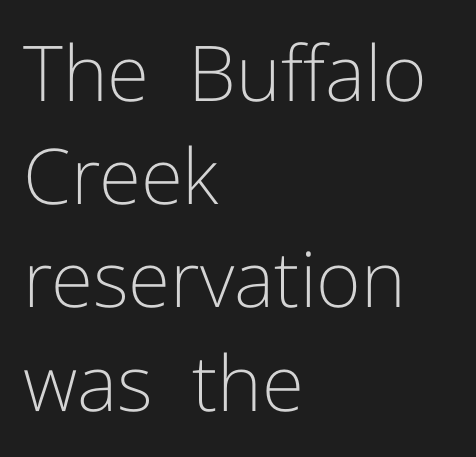
Q: Is the text bold? A: No.
Q: Is the text italic (slanted)? A: No, it is upright.
Q: Is the typeface a serif or a sans-serif typeface? A: Sans-serif.
Q: Is the text underlined? A: No.
Q: How is the paragraph aligned? A: Left-aligned.
Q: Is the spacing between letters normal or unusually wide? A: Normal.
Q: Is the spacing between lines tight, normal or loose? A: Normal.
Q: Width (condensed, normal, or wide)? A: Normal.
Q: Stroke contrast? A: Low.
Q: x-height? A: Medium.
Q: Monospaced? A: No.
